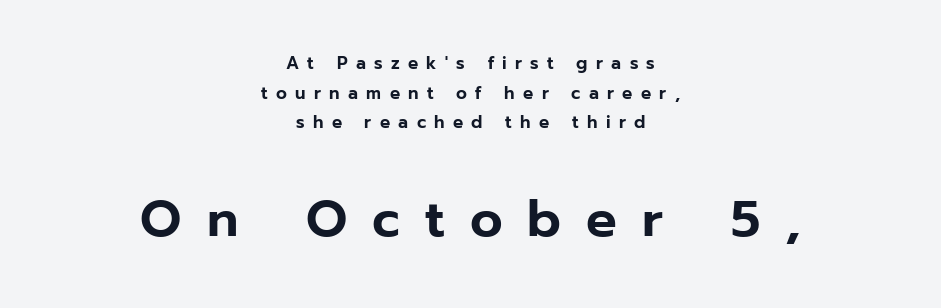
{"serif": "no", "italic": "no", "width": "normal", "stroke_contrast": "low", "x_height": "medium", "monospaced": "no", "underline": "no", "align": "center", "line_spacing_ratio": 1.74, "letter_spacing": "wide", "letter_spacing_em": 0.49, "larger_block": "second", "size_ratio": 3.0, "glyph_px": 51}
